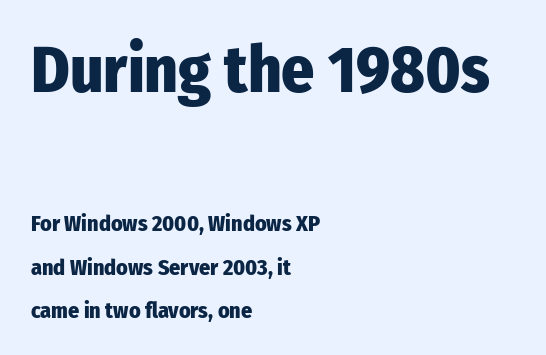
The image shows 65 px heavy, condensed sans-serif type, upright; set left-aligned, loose line spacing (1.96x), normal letter spacing, not underlined; the first (top) block is 2.95x larger; low stroke contrast and a medium x-height.
